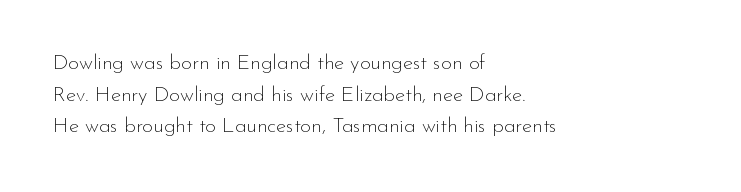
The image shows 21 px text type, upright; set left-aligned, normal line spacing (1.51x), normal letter spacing, not underlined.
